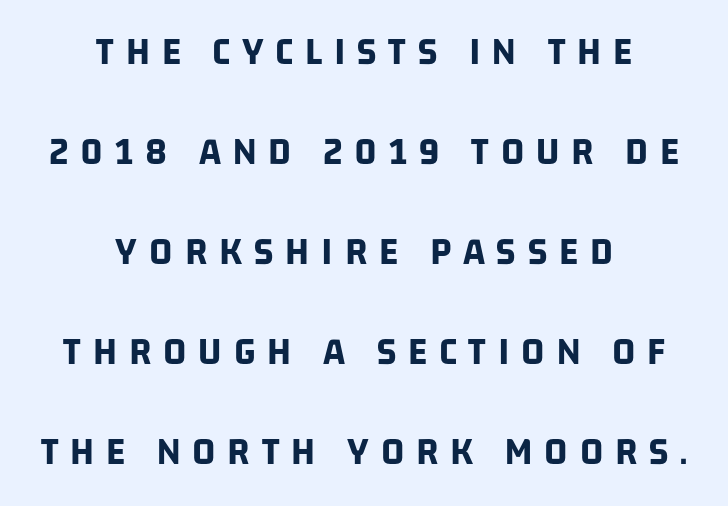
Q: Is the text bold? A: Yes.
Q: Is the typeface a serif or a sans-serif typeface? A: Sans-serif.
Q: Is the text underlined? A: No.
Q: How is the paragraph aligned? A: Centered.
Q: Is the spacing between letters normal or unusually wide? A: Unusually wide.
Q: Is the spacing between lines tight, normal or loose? A: Loose.
Q: Width (condensed, normal, or wide)? A: Condensed.
Q: Stroke contrast? A: Low.
Q: x-height? A: Large.
Q: Monospaced? A: No.
